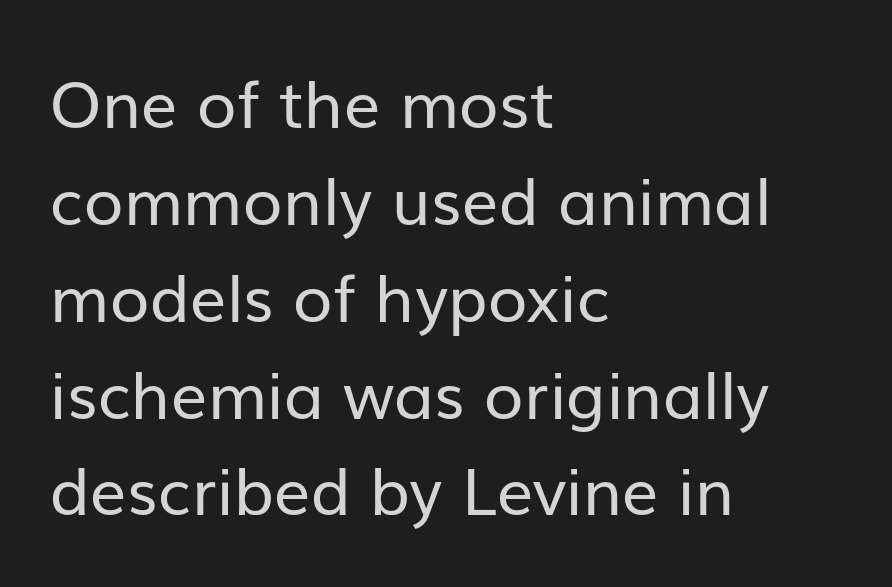
The image shows 65 px regular-weight sans-serif type, upright; set left-aligned, normal line spacing (1.49x), normal letter spacing, not underlined; low stroke contrast and a medium x-height.
